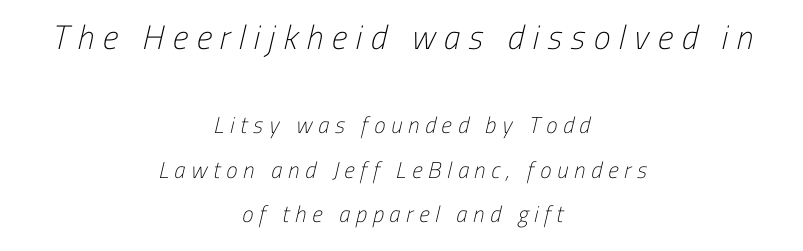
The image shows 34 px light, condensed sans-serif type; set centered, loose line spacing (1.92x), unusually wide letter spacing (+0.25 em), not underlined; the first (top) block is 1.48x larger; low stroke contrast and a medium x-height.
